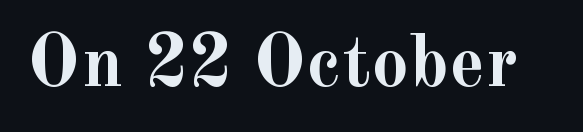
{"serif": "yes", "italic": "no", "bold": "yes", "weight": "semibold", "width": "normal", "x_height": "small", "monospaced": "no", "underline": "no", "letter_spacing": "normal", "letter_spacing_em": 0.0, "glyph_px": 75}
